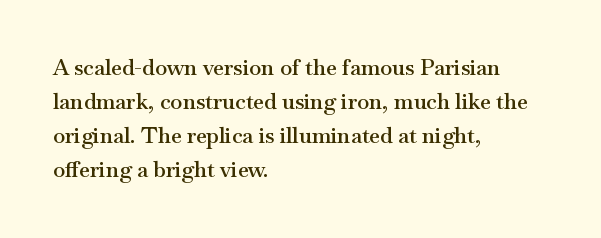
{"italic": "no", "bold": "semi", "underline": "no", "align": "left", "line_spacing": "normal", "line_spacing_ratio": 1.55, "letter_spacing": "normal", "letter_spacing_em": 0.0, "glyph_px": 22}
